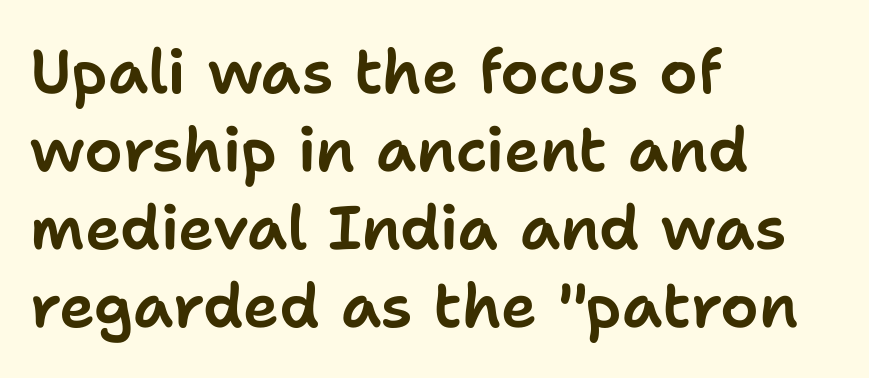
{"serif": "no", "italic": "no", "width": "normal", "stroke_contrast": "low", "x_height": "medium", "monospaced": "no", "underline": "no", "align": "left", "line_spacing": "normal", "line_spacing_ratio": 1.28, "letter_spacing": "normal", "letter_spacing_em": 0.0, "glyph_px": 61}
